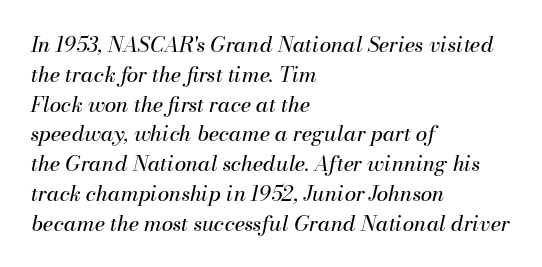
Q: Is the text bold? A: No.
Q: Is the text italic (slanted)? A: Yes, it leans right by about 13 degrees.
Q: Is the text underlined? A: No.
Q: How is the paragraph aligned? A: Left-aligned.
Q: Is the spacing between letters normal or unusually wide? A: Normal.
Q: Is the spacing between lines tight, normal or loose? A: Normal.
